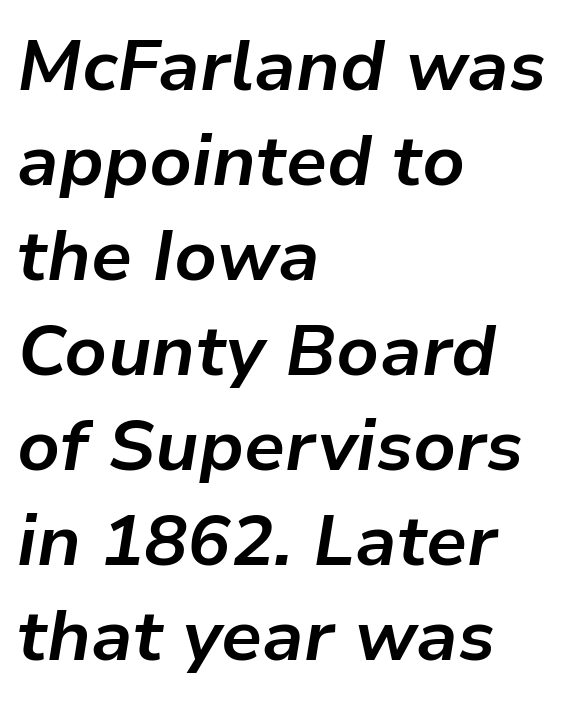
Q: Is the text bold? A: Yes.
Q: Is the text italic (slanted)? A: Yes, it leans right by about 9 degrees.
Q: Is the text underlined? A: No.
Q: How is the paragraph aligned? A: Left-aligned.
Q: Is the spacing between letters normal or unusually wide? A: Normal.
Q: Is the spacing between lines tight, normal or loose? A: Normal.
Q: Width (condensed, normal, or wide)? A: Normal.
Q: Stroke contrast? A: Low.
Q: x-height? A: Medium.
Q: Monospaced? A: No.
